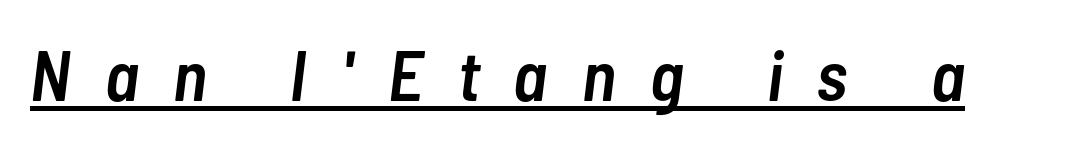
Q: Is the text bold? A: Semi-bold.
Q: Is the text italic (slanted)? A: Yes, it leans right by about 7 degrees.
Q: Is the text underlined? A: Yes.
Q: Is the spacing between letters normal or unusually wide? A: Unusually wide.
Q: Width (condensed, normal, or wide)? A: Condensed.
Q: Stroke contrast? A: Low.
Q: x-height? A: Medium.
Q: Monospaced? A: No.
